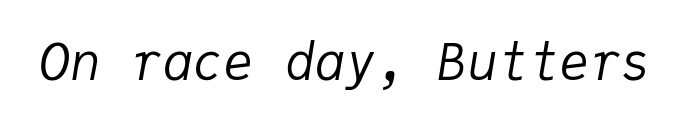
{"italic": "yes", "lean": "right", "slant_degrees": 9, "bold": "no", "weight": "regular", "width": "normal", "stroke_contrast": "low", "x_height": "medium", "monospaced": "yes", "underline": "no", "letter_spacing": "normal", "letter_spacing_em": 0.0, "glyph_px": 51}
